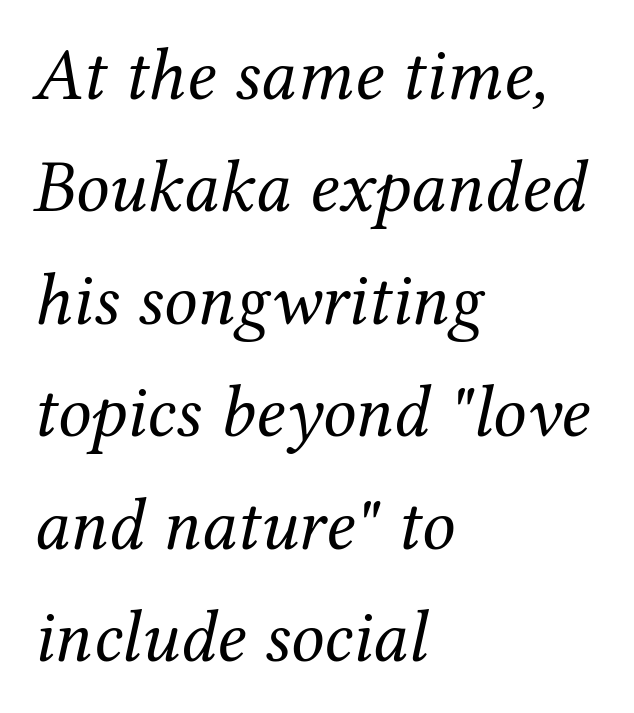
The rows are spaced the way most documents space them. The cut favours lightness, reaching ordinary text weight at its darkest. A serif font was chosen for this passage. Teacher's note: observe the even left margin — that is flush-left alignment.
